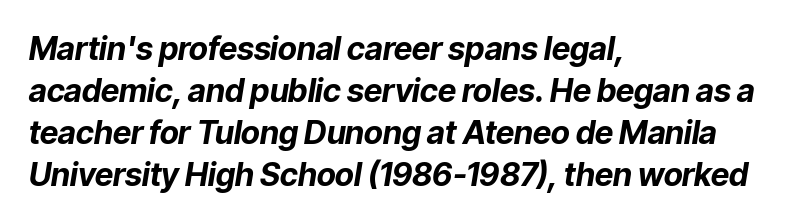
The image shows 32 px bold type, italic (leaning right); set left-aligned, normal line spacing (1.31x), normal letter spacing, not underlined; low stroke contrast and a medium x-height.
